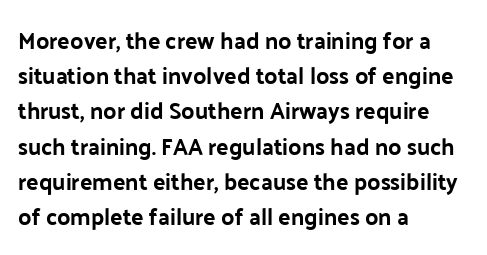
{"italic": "no", "bold": "yes", "underline": "no", "align": "left", "line_spacing": "normal", "line_spacing_ratio": 1.53, "letter_spacing": "normal", "letter_spacing_em": 0.0, "glyph_px": 23}
